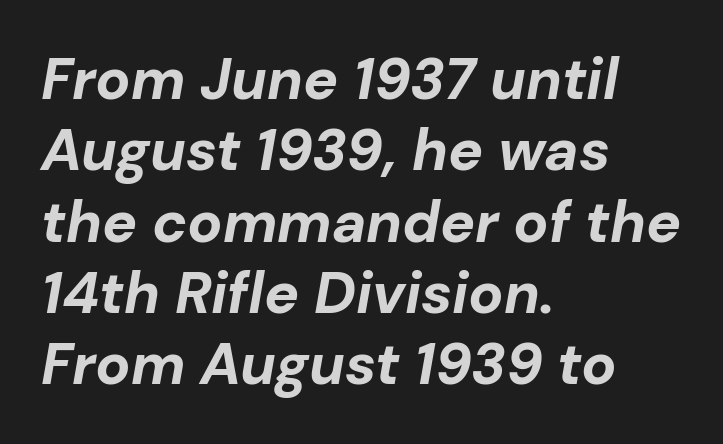
{"italic": "yes", "lean": "right", "slant_degrees": 10, "bold": "yes", "weight": "bold", "width": "normal", "stroke_contrast": "low", "x_height": "medium", "monospaced": "no", "underline": "no", "align": "left", "line_spacing_ratio": 1.23, "letter_spacing": "normal", "letter_spacing_em": 0.0, "glyph_px": 58}
